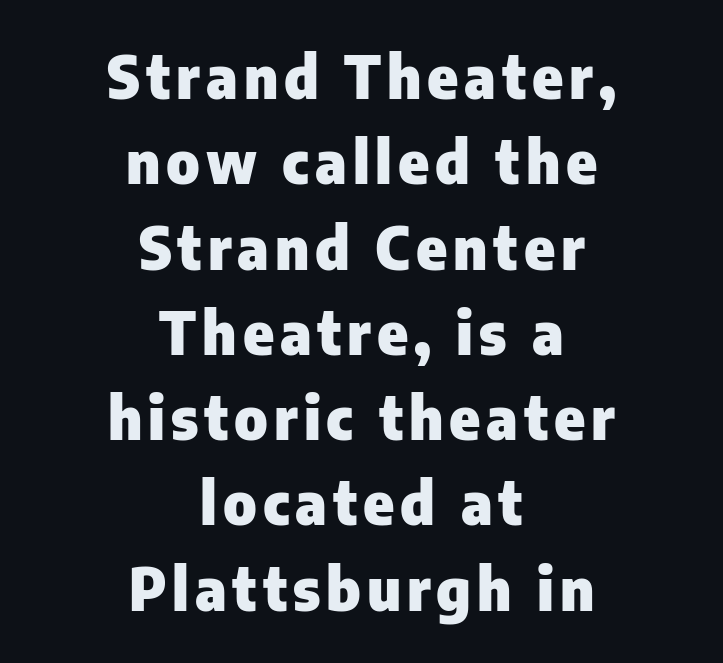
The image shows 58 px heavy sans-serif type, upright; set centered, normal line spacing (1.47x), not underlined; low stroke contrast and a medium x-height.
